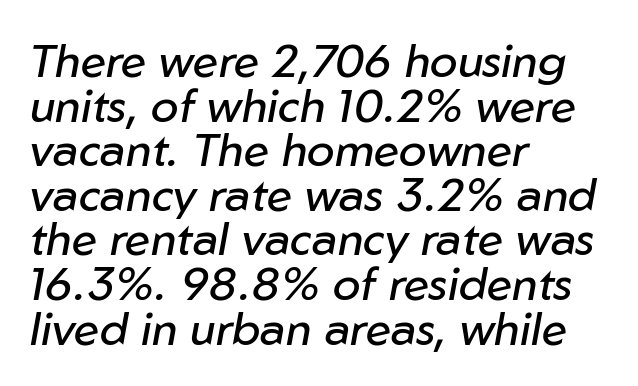
Q: Is the text bold? A: No.
Q: Is the text italic (slanted)? A: Yes, it leans right by about 10 degrees.
Q: Is the text underlined? A: No.
Q: How is the paragraph aligned? A: Left-aligned.
Q: Is the spacing between letters normal or unusually wide? A: Normal.
Q: Is the spacing between lines tight, normal or loose? A: Tight.
Q: Width (condensed, normal, or wide)? A: Normal.
Q: Stroke contrast? A: Low.
Q: x-height? A: Medium.
Q: Monospaced? A: No.
